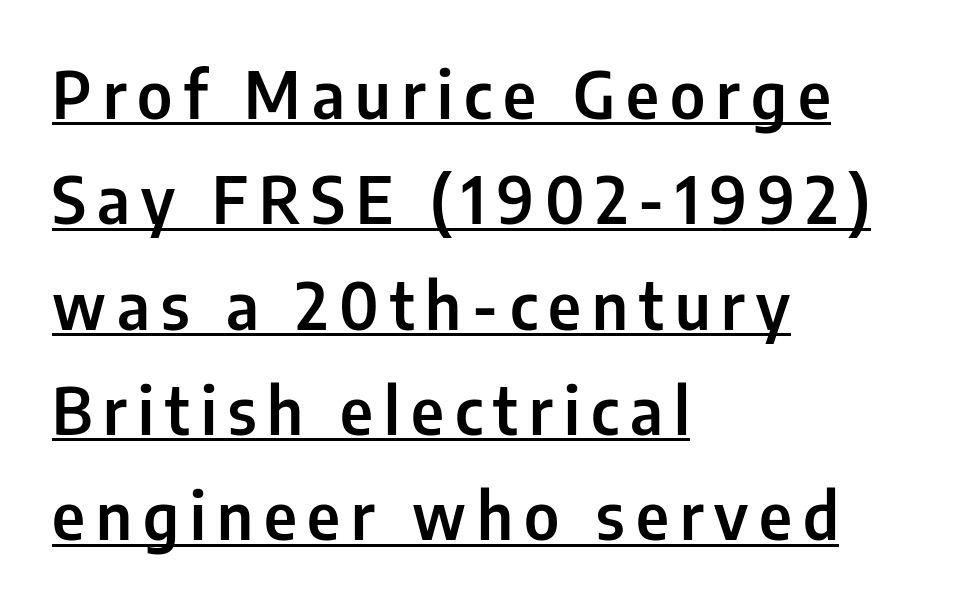
Q: Is the text italic (slanted)? A: No, it is upright.
Q: Is the typeface a serif or a sans-serif typeface? A: Sans-serif.
Q: Is the text underlined? A: Yes.
Q: How is the paragraph aligned? A: Left-aligned.
Q: Is the spacing between lines tight, normal or loose? A: Normal.
Q: Width (condensed, normal, or wide)? A: Condensed.
Q: Stroke contrast? A: Low.
Q: x-height? A: Medium.
Q: Monospaced? A: No.
